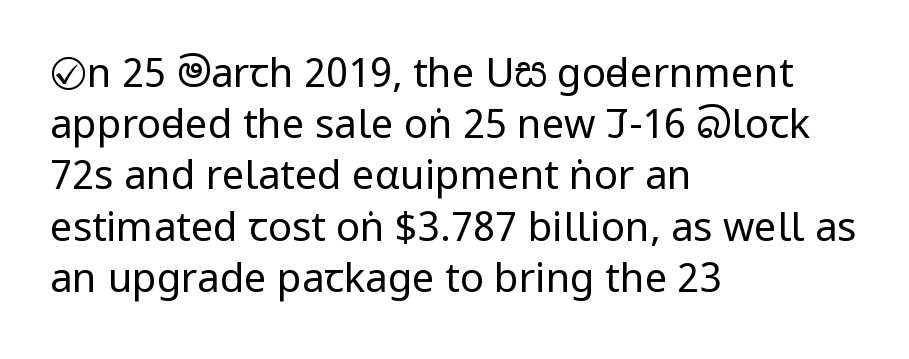
Q: Is the text bold? A: No.
Q: Is the text italic (slanted)? A: No, it is upright.
Q: Is the typeface a serif or a sans-serif typeface? A: Sans-serif.
Q: Is the text underlined? A: No.
Q: How is the paragraph aligned? A: Left-aligned.
Q: Is the spacing between letters normal or unusually wide? A: Normal.
Q: Is the spacing between lines tight, normal or loose? A: Normal.
Q: Width (condensed, normal, or wide)? A: Condensed.
Q: Stroke contrast? A: Low.
Q: x-height? A: Large.
Q: Monospaced? A: No.
